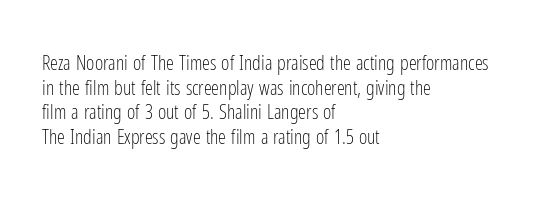
Q: Is the text bold? A: No.
Q: Is the text italic (slanted)? A: No, it is upright.
Q: Is the text underlined? A: No.
Q: How is the paragraph aligned? A: Left-aligned.
Q: Is the spacing between letters normal or unusually wide? A: Normal.
